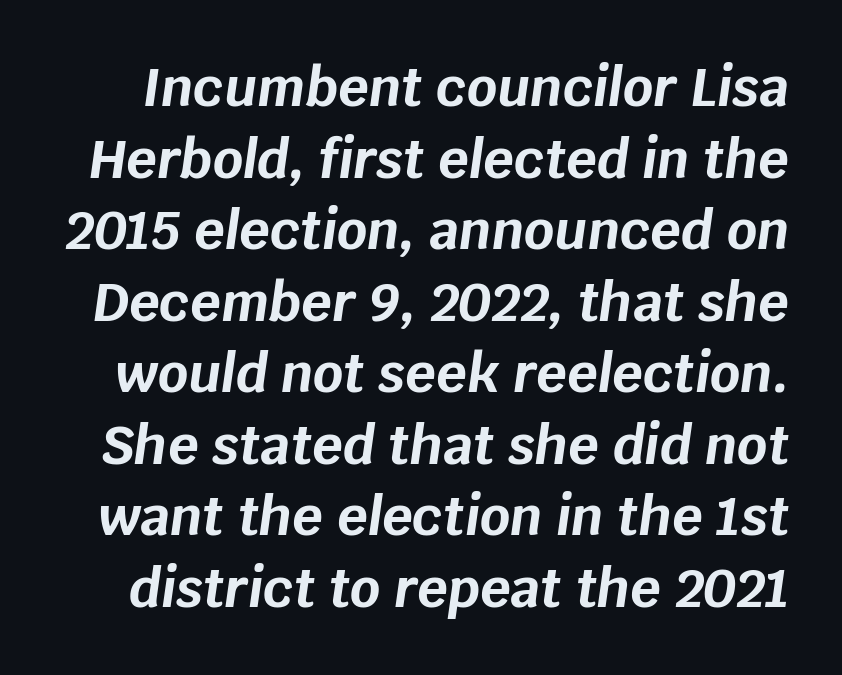
Q: Is the text bold? A: Yes.
Q: Is the text italic (slanted)? A: Yes, it leans right by about 8 degrees.
Q: Is the text underlined? A: No.
Q: Is the spacing between letters normal or unusually wide? A: Normal.
Q: Is the spacing between lines tight, normal or loose? A: Normal.
Q: Width (condensed, normal, or wide)? A: Normal.
Q: Stroke contrast? A: Low.
Q: x-height? A: Large.
Q: Monospaced? A: No.
